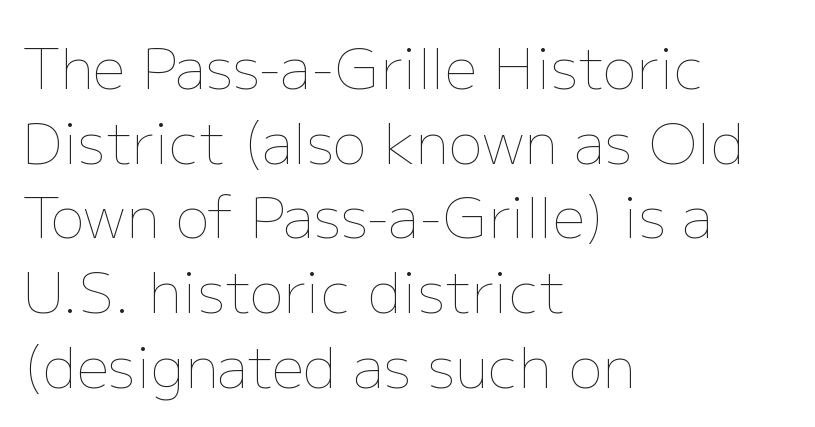
{"italic": "no", "bold": "no", "weight": "thin", "width": "normal", "stroke_contrast": "low", "x_height": "medium", "monospaced": "no", "underline": "no", "align": "left", "line_spacing": "normal", "line_spacing_ratio": 1.31, "letter_spacing": "normal", "letter_spacing_em": 0.0, "glyph_px": 57}
